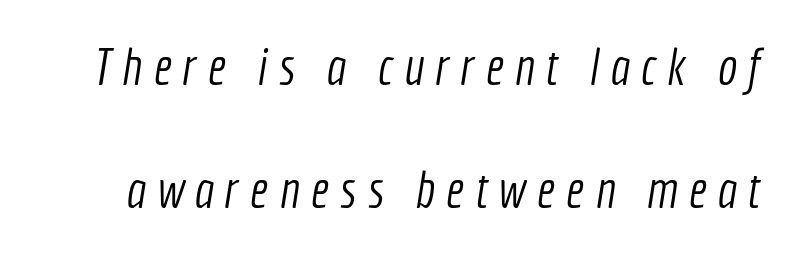
Q: Is the text bold? A: No.
Q: Is the typeface a serif or a sans-serif typeface? A: Sans-serif.
Q: Is the text underlined? A: No.
Q: Is the spacing between letters normal or unusually wide? A: Unusually wide.
Q: Is the spacing between lines tight, normal or loose? A: Loose.
Q: Width (condensed, normal, or wide)? A: Condensed.
Q: x-height? A: Medium.
Q: Monospaced? A: No.
